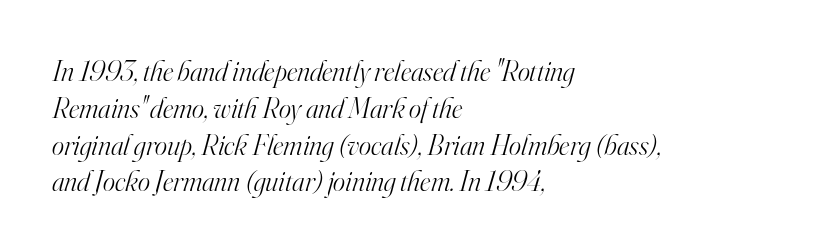
Q: Is the text bold? A: No.
Q: Is the text italic (slanted)? A: Yes, it leans right by about 16 degrees.
Q: Is the typeface a serif or a sans-serif typeface? A: Serif.
Q: Is the text underlined? A: No.
Q: How is the paragraph aligned? A: Left-aligned.
Q: Is the spacing between letters normal or unusually wide? A: Normal.
Q: Is the spacing between lines tight, normal or loose? A: Normal.
Q: Width (condensed, normal, or wide)? A: Normal.
Q: Stroke contrast? A: High.
Q: x-height? A: Small.
Q: Monospaced? A: No.
